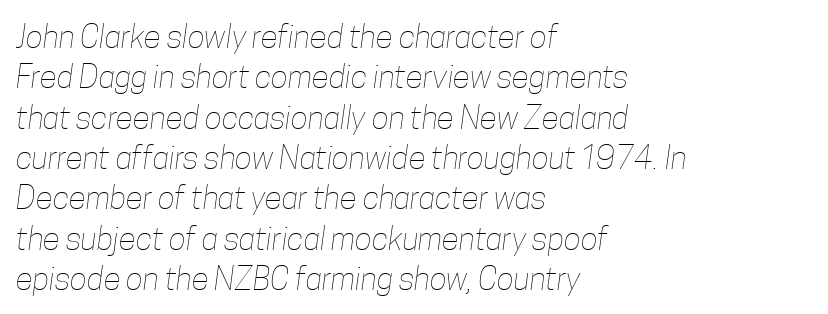
The image shows 32 px thin, condensed type; set left-aligned, normal line spacing (1.26x), normal letter spacing, not underlined; low stroke contrast and a medium x-height.
